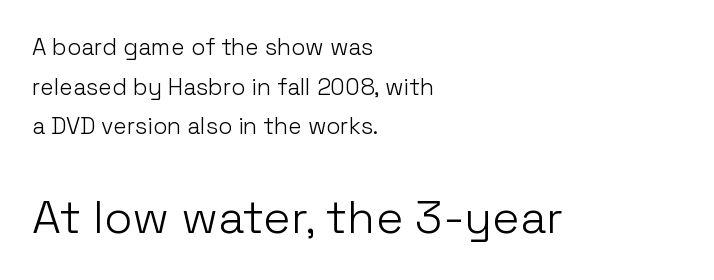
{"serif": "no", "italic": "no", "bold": "no", "weight": "light", "width": "normal", "stroke_contrast": "low", "x_height": "medium", "monospaced": "no", "underline": "no", "align": "left", "line_spacing_ratio": 1.72, "letter_spacing": "normal", "letter_spacing_em": 0.0, "larger_block": "second", "size_ratio": 2.0, "glyph_px": 46}
